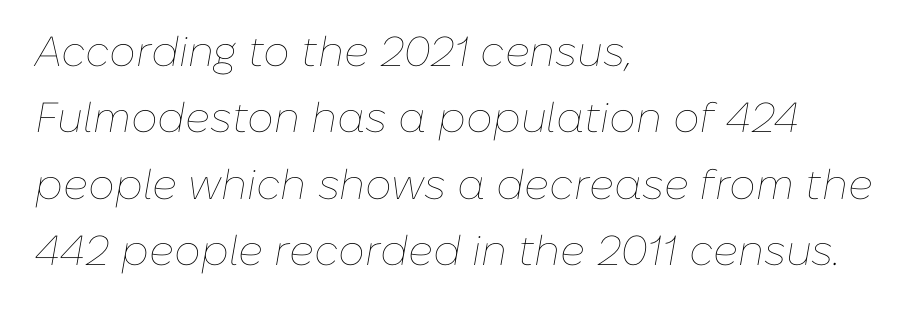
Q: Is the text bold? A: No.
Q: Is the text italic (slanted)? A: Yes, it leans right by about 10 degrees.
Q: Is the text underlined? A: No.
Q: How is the paragraph aligned? A: Left-aligned.
Q: Is the spacing between letters normal or unusually wide? A: Normal.
Q: Is the spacing between lines tight, normal or loose? A: Normal.
Q: Width (condensed, normal, or wide)? A: Normal.
Q: Stroke contrast? A: Low.
Q: x-height? A: Medium.
Q: Monospaced? A: No.
